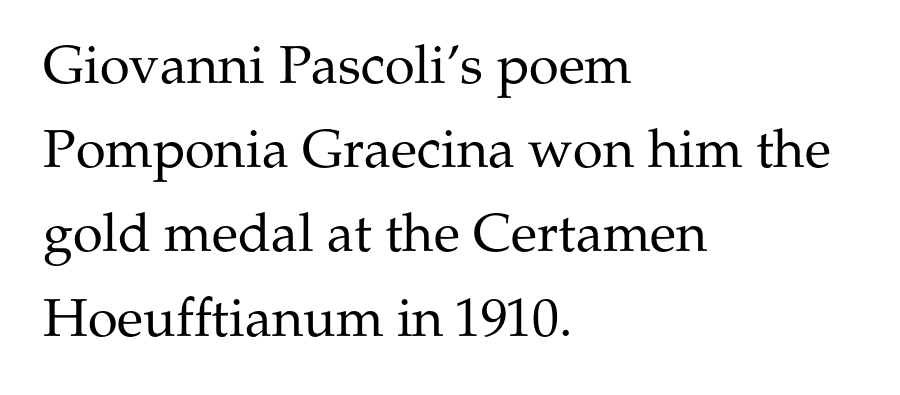
Q: Is the text bold? A: No.
Q: Is the text italic (slanted)? A: No, it is upright.
Q: Is the typeface a serif or a sans-serif typeface? A: Serif.
Q: Is the text underlined? A: No.
Q: How is the paragraph aligned? A: Left-aligned.
Q: Is the spacing between letters normal or unusually wide? A: Normal.
Q: Is the spacing between lines tight, normal or loose? A: Normal.
Q: Width (condensed, normal, or wide)? A: Normal.
Q: Stroke contrast? A: Medium.
Q: x-height? A: Medium.
Q: Monospaced? A: No.
